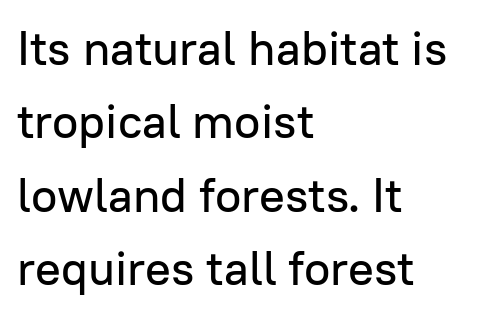
Is the letter spacing exaggerated? No — it looks like the ordinary default. One glance says typical: line gaps are just what's usual. The letters advance in unequal steps, a hallmark of proportional type. Classification — sans serif. The area under the type is left untouched. It's the straight-up-and-down kind of type.
